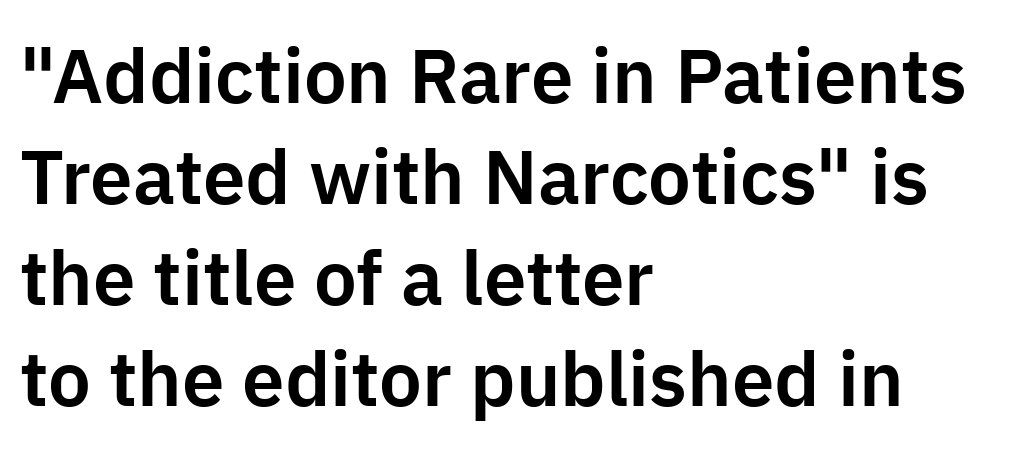
The image shows 76 px sans-serif type, upright; set left-aligned, normal line spacing (1.33x), normal letter spacing, not underlined; low stroke contrast and a medium x-height.
